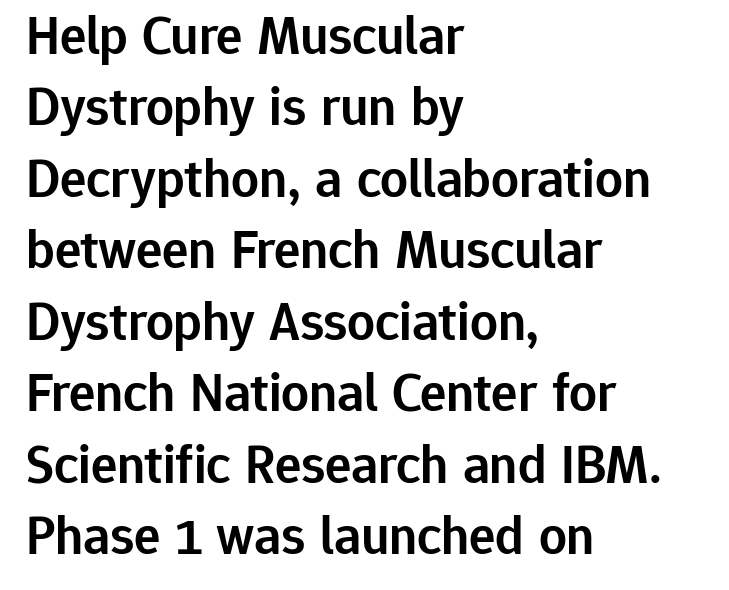
The image shows 55 px semibold sans-serif type, upright; set left-aligned, normal line spacing (1.3x), normal letter spacing, not underlined; low stroke contrast and a medium x-height.
